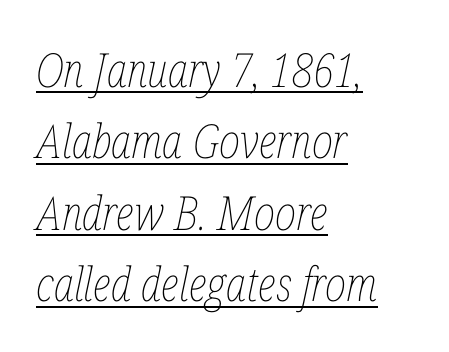
Q: Is the text bold? A: No.
Q: Is the text italic (slanted)? A: Yes, it leans right by about 12 degrees.
Q: Is the text underlined? A: Yes.
Q: How is the paragraph aligned? A: Left-aligned.
Q: Is the spacing between letters normal or unusually wide? A: Normal.
Q: Is the spacing between lines tight, normal or loose? A: Normal.
Q: Width (condensed, normal, or wide)? A: Condensed.
Q: Stroke contrast? A: Low.
Q: x-height? A: Medium.
Q: Monospaced? A: No.
